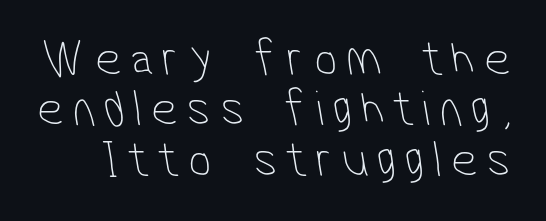
{"serif": "no", "bold": "no", "weight": "thin", "width": "condensed", "stroke_contrast": "low", "x_height": "medium", "monospaced": "no", "underline": "no", "line_spacing": "tight", "line_spacing_ratio": 0.99, "glyph_px": 51}
